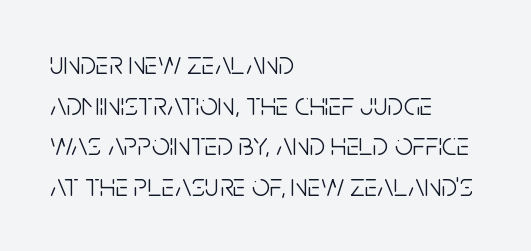
The rendering anchors every line to the left-hand side. Caption: standard tracking, unaltered. This reads as an unemphasized weight, regular at the heaviest. This sample uses an upright cut, with every glyph sitting square on the baseline. The vertical gap from one line to the next is medium. Each letter's strokes conclude bluntly, with no projecting serifs.
